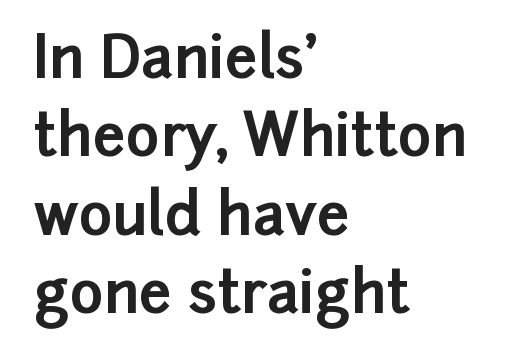
{"serif": "no", "italic": "no", "bold": "yes", "weight": "bold", "width": "normal", "stroke_contrast": "low", "x_height": "medium", "monospaced": "no", "underline": "no", "align": "left", "line_spacing": "normal", "line_spacing_ratio": 1.35, "letter_spacing": "normal", "letter_spacing_em": 0.0, "glyph_px": 58}
